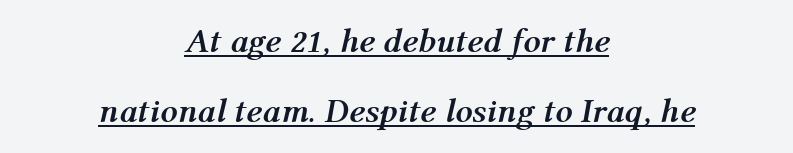
Q: Is the text bold? A: Yes.
Q: Is the text italic (slanted)? A: Yes, it leans right by about 12 degrees.
Q: Is the text underlined? A: Yes.
Q: How is the paragraph aligned? A: Centered.
Q: Is the spacing between letters normal or unusually wide? A: Normal.
Q: Is the spacing between lines tight, normal or loose? A: Loose.
Q: Width (condensed, normal, or wide)? A: Normal.
Q: Stroke contrast? A: Medium.
Q: x-height? A: Medium.
Q: Monospaced? A: No.
